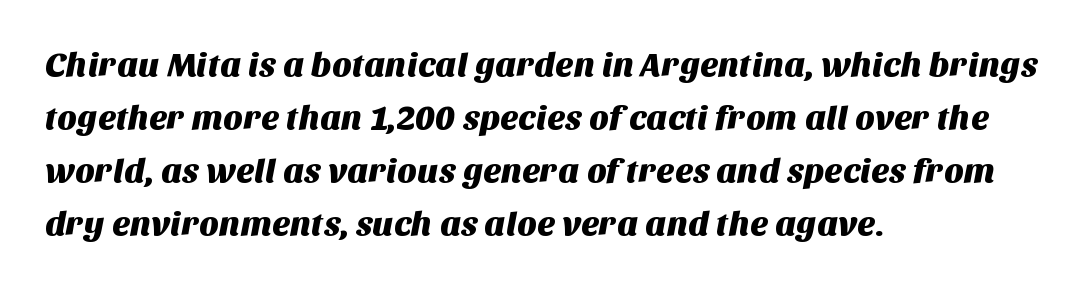
Spacing verdict: proportional, widths tailored to each character. Vertical spacing — default. The glyphs are unaccompanied by any horizontal stroke below them. If you drew a ruler down the left edge, every line would touch it.
